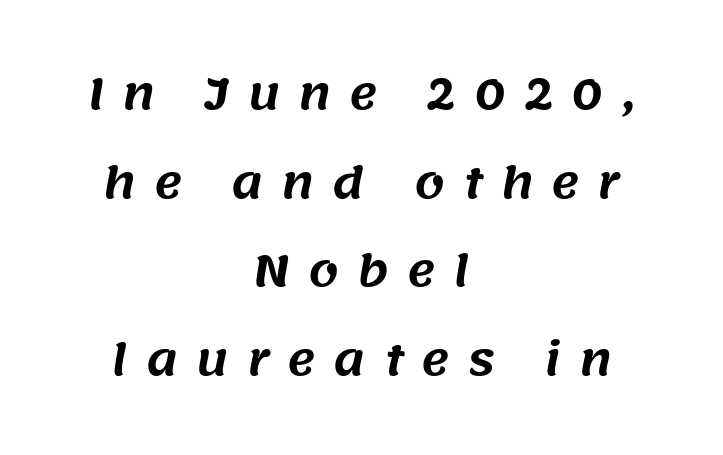
The image shows 43 px sans-serif type; set centered, loose line spacing (2.06x), unusually wide letter spacing (+0.42 em), not underlined; medium stroke contrast and a large x-height.
